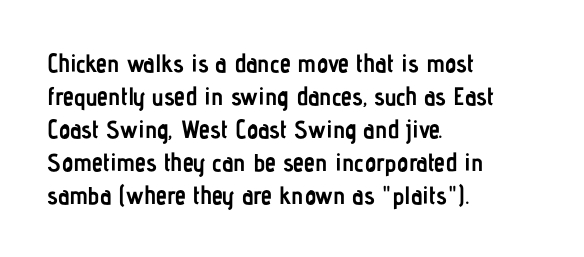
{"italic": "no", "bold": "yes", "underline": "no", "align": "left", "line_spacing": "normal", "line_spacing_ratio": 1.32, "letter_spacing": "normal", "letter_spacing_em": 0.0, "glyph_px": 25}
